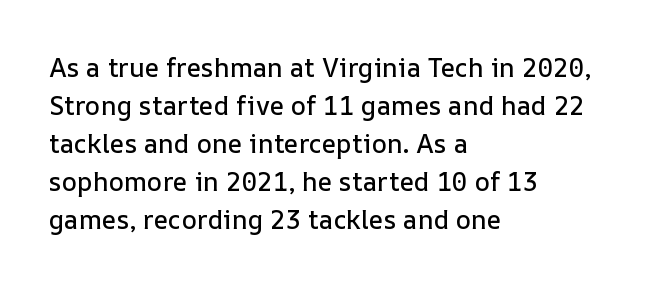
Vertical strokes here are truly vertical. Inter-character spacing is left at the font's built-in metrics. Beneath every word, the page is bare. The typesetter chose a ragged-right arrangement here. Quick note: interline space is typical.
